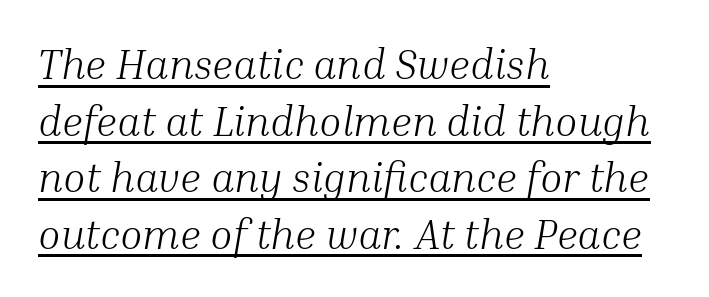
{"serif": "yes", "italic": "yes", "lean": "right", "slant_degrees": 10, "bold": "no", "weight": "light", "width": "normal", "stroke_contrast": "medium", "x_height": "medium", "monospaced": "no", "underline": "yes", "align": "left", "line_spacing": "normal", "line_spacing_ratio": 1.38, "letter_spacing": "normal", "letter_spacing_em": 0.0, "glyph_px": 41}
